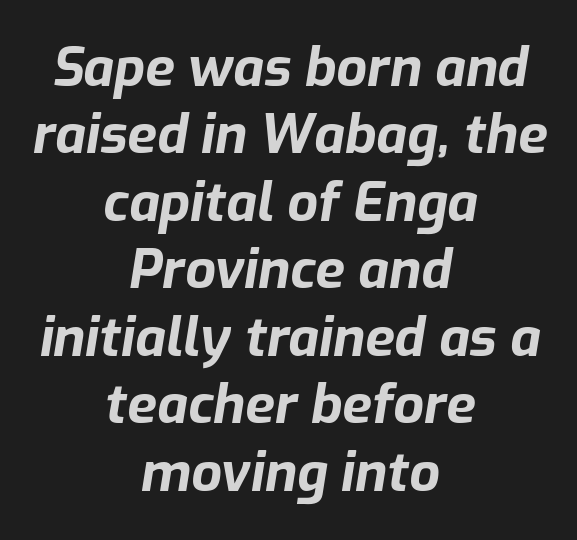
{"italic": "yes", "lean": "right", "slant_degrees": 9, "bold": "yes", "weight": "bold", "width": "normal", "stroke_contrast": "low", "x_height": "medium", "monospaced": "no", "underline": "no", "align": "center", "line_spacing": "normal", "line_spacing_ratio": 1.25, "letter_spacing": "normal", "letter_spacing_em": 0.0, "glyph_px": 54}
